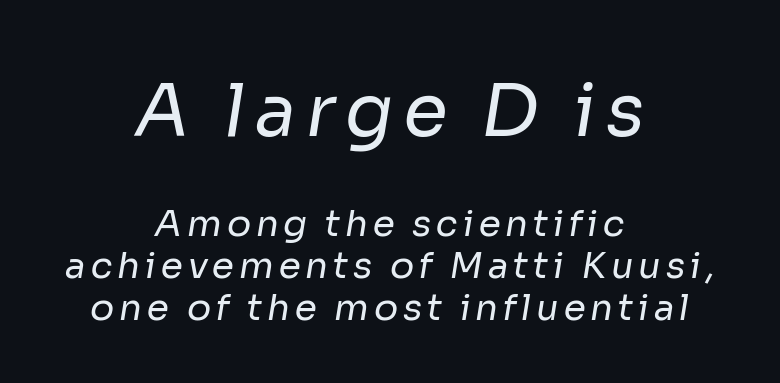
The emphasis by scale lands on block number one, above. The baseline area is clear. This sample uses a sans-serif face. The rendering uses natural spacing where letterforms have individual widths. Unbolded letterforms with no extra heft. The typesetter chose a symmetrical, centered arrangement here.
